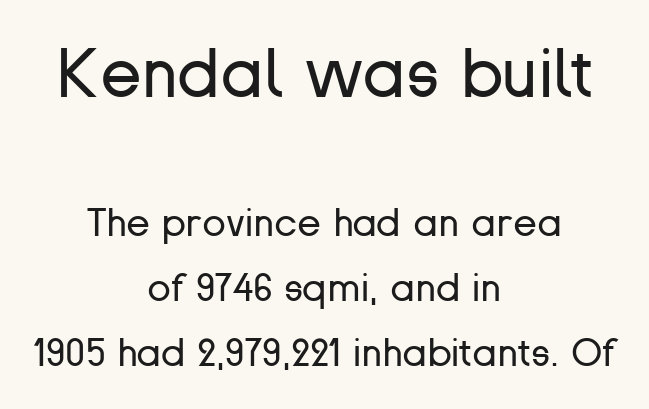
{"serif": "no", "italic": "no", "bold": "no", "weight": "regular", "width": "normal", "stroke_contrast": "low", "x_height": "medium", "monospaced": "no", "underline": "no", "align": "center", "line_spacing": "normal", "line_spacing_ratio": 1.66, "letter_spacing": "normal", "letter_spacing_em": 0.0, "larger_block": "first", "size_ratio": 1.74, "glyph_px": 68}
